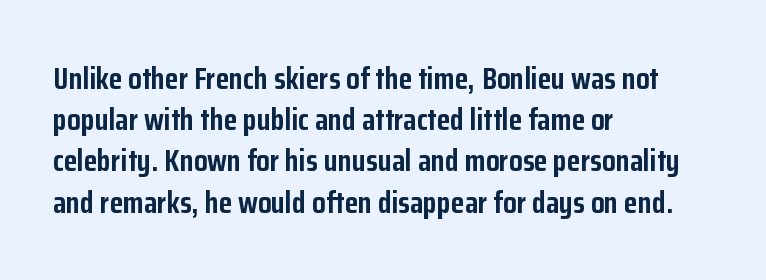
The image shows 31 px semibold, condensed sans-serif type, upright; set left-aligned, normal line spacing (1.33x), normal letter spacing, not underlined; low stroke contrast and a medium x-height.
